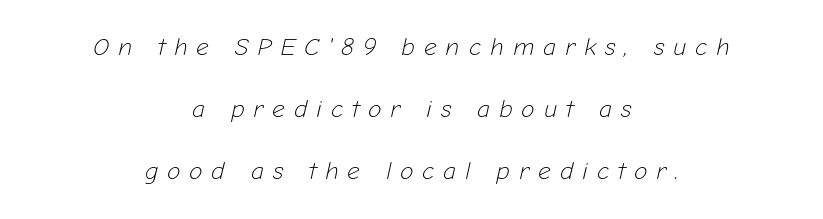
{"italic": "yes", "lean": "right", "slant_degrees": 12, "bold": "no", "underline": "no", "align": "center", "line_spacing": "loose", "line_spacing_ratio": 2.49, "letter_spacing": "wide", "letter_spacing_em": 0.35, "glyph_px": 25}
